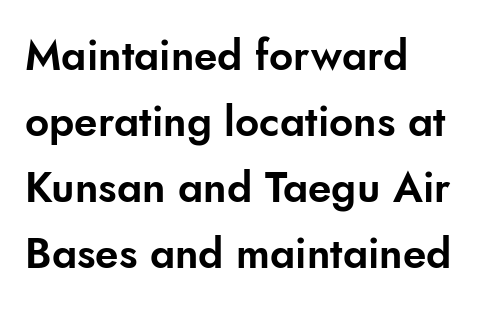
Q: Is the text italic (slanted)? A: No, it is upright.
Q: Is the typeface a serif or a sans-serif typeface? A: Sans-serif.
Q: Is the text underlined? A: No.
Q: How is the paragraph aligned? A: Left-aligned.
Q: Is the spacing between letters normal or unusually wide? A: Normal.
Q: Is the spacing between lines tight, normal or loose? A: Normal.
Q: Width (condensed, normal, or wide)? A: Normal.
Q: Stroke contrast? A: Low.
Q: x-height? A: Small.
Q: Monospaced? A: No.
